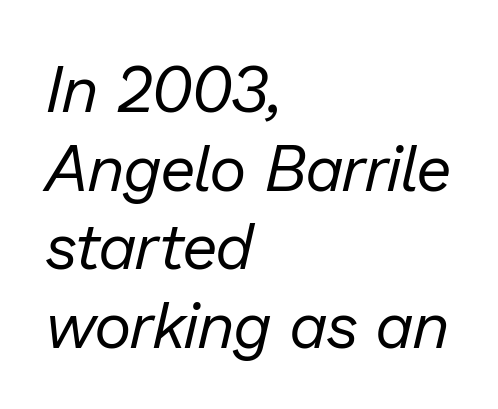
The image shows 64 px regular-weight type, italic (leaning right); set left-aligned, line spacing 1.23x, normal letter spacing, not underlined; low stroke contrast and a medium x-height.
